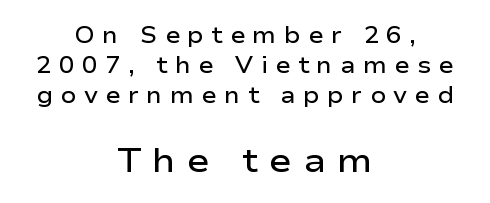
The specimen reads as upright at a glance. A typesetter would label this face a sans. Characters follow at a spacing far wider than the type designer built in. The lines are quadded center.
